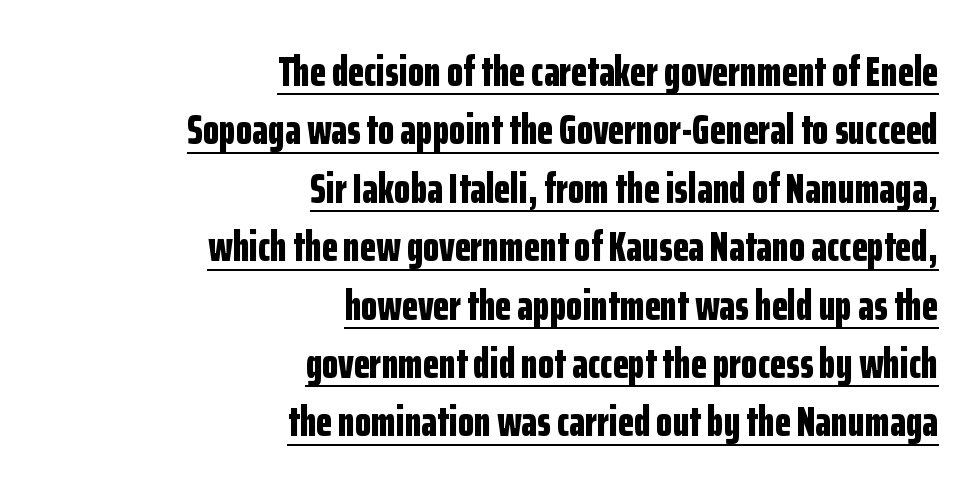
{"serif": "no", "italic": "no", "bold": "yes", "weight": "bold", "width": "condensed", "stroke_contrast": "low", "x_height": "medium", "monospaced": "no", "underline": "yes", "align": "right", "line_spacing": "normal", "line_spacing_ratio": 1.39, "letter_spacing": "normal", "letter_spacing_em": 0.0, "glyph_px": 42}
